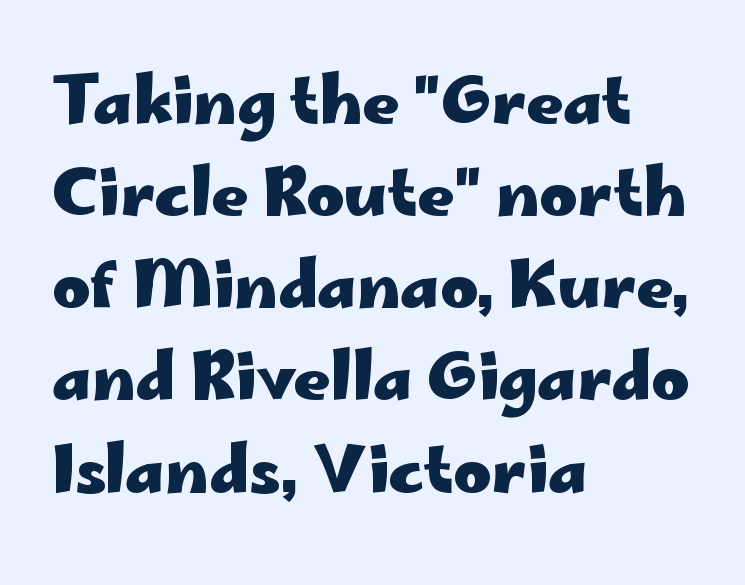
{"serif": "no", "italic": "no", "bold": "yes", "weight": "heavy", "width": "wide", "stroke_contrast": "low", "x_height": "small", "monospaced": "no", "underline": "no", "align": "left", "line_spacing": "normal", "line_spacing_ratio": 1.44, "letter_spacing": "normal", "letter_spacing_em": 0.0, "glyph_px": 64}
